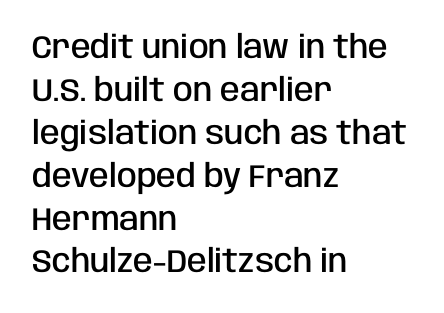
This sample uses plain, unmodified letter spacing. The foot of each line stays bare and open. In CSS terms this would be text-align: left. This block has exactly the height ordinary leading produces.
